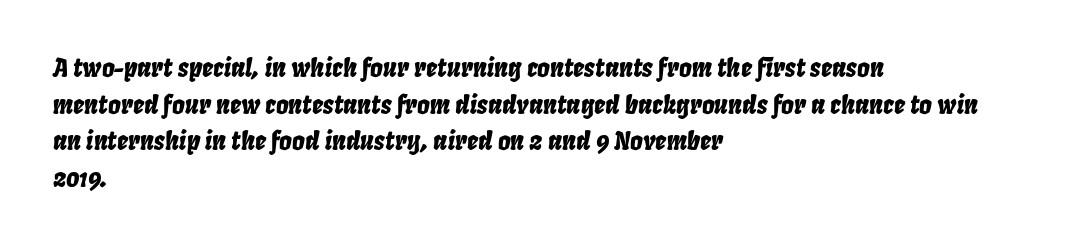
Q: Is the text italic (slanted)? A: Yes, it leans right by about 8 degrees.
Q: Is the text underlined? A: No.
Q: How is the paragraph aligned? A: Left-aligned.
Q: Is the spacing between letters normal or unusually wide? A: Normal.
Q: Is the spacing between lines tight, normal or loose? A: Normal.
